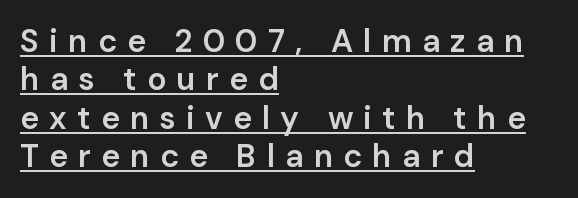
Q: Is the text bold? A: Semi-bold.
Q: Is the text italic (slanted)? A: No, it is upright.
Q: Is the typeface a serif or a sans-serif typeface? A: Sans-serif.
Q: Is the text underlined? A: Yes.
Q: How is the paragraph aligned? A: Left-aligned.
Q: Is the spacing between letters normal or unusually wide? A: Unusually wide.
Q: Width (condensed, normal, or wide)? A: Normal.
Q: Stroke contrast? A: Low.
Q: x-height? A: Medium.
Q: Monospaced? A: No.
